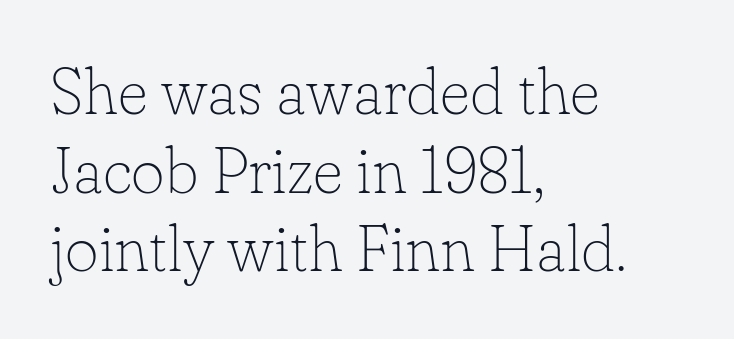
Note: serifs present on the glyphs. Clear beneath every line of the passage. No letter is thick-stroked: the sample isn't bold. Nothing unusual about the tracking: characters are spaced as the font intends. Varying glyph widths throughout — classic text-font behaviour.
